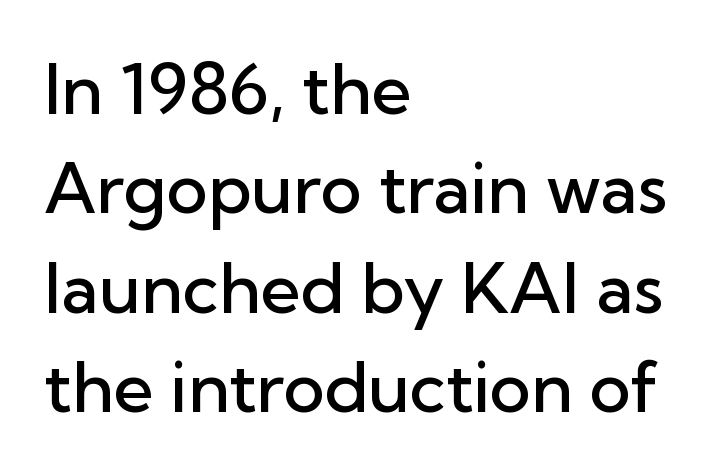
Q: Is the text bold? A: Semi-bold.
Q: Is the text italic (slanted)? A: No, it is upright.
Q: Is the typeface a serif or a sans-serif typeface? A: Sans-serif.
Q: Is the text underlined? A: No.
Q: How is the paragraph aligned? A: Left-aligned.
Q: Is the spacing between letters normal or unusually wide? A: Normal.
Q: Is the spacing between lines tight, normal or loose? A: Normal.
Q: Width (condensed, normal, or wide)? A: Normal.
Q: Stroke contrast? A: Low.
Q: x-height? A: Medium.
Q: Monospaced? A: No.
